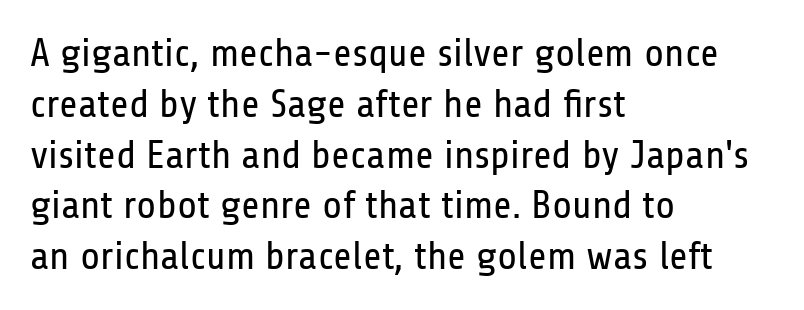
{"serif": "no", "italic": "no", "bold": "no", "weight": "regular", "width": "condensed", "stroke_contrast": "low", "x_height": "medium", "monospaced": "no", "underline": "no", "align": "left", "line_spacing": "normal", "line_spacing_ratio": 1.27, "letter_spacing": "normal", "letter_spacing_em": 0.0, "glyph_px": 40}
